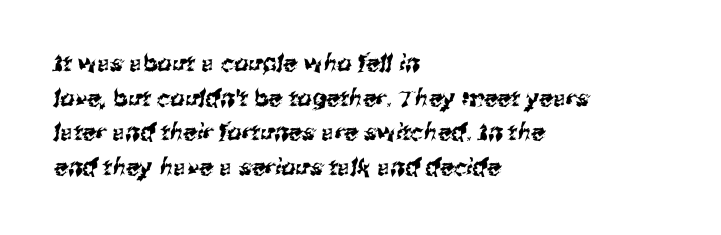
{"underline": "no", "align": "left", "line_spacing": "normal", "line_spacing_ratio": 1.51, "letter_spacing": "normal", "letter_spacing_em": 0.0, "glyph_px": 23}
